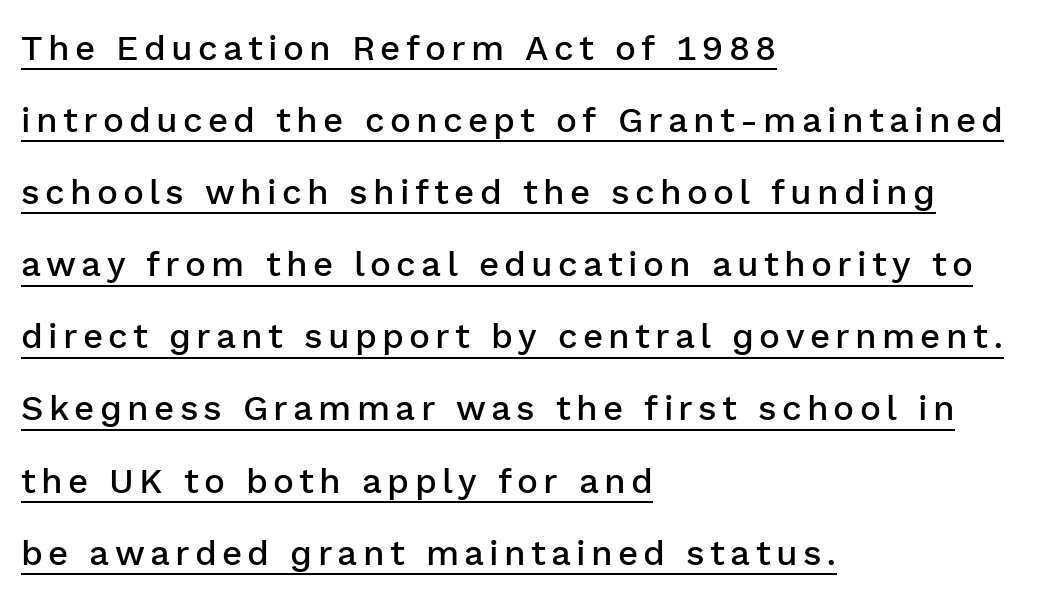
Regarding serifs, this sample does without them. Honestly, the rows look like they've been pulled way apart. The setting favours the left margin, as ordinary paragraphs usually do. A typesetter would call this proportional, since set widths differ per character.
